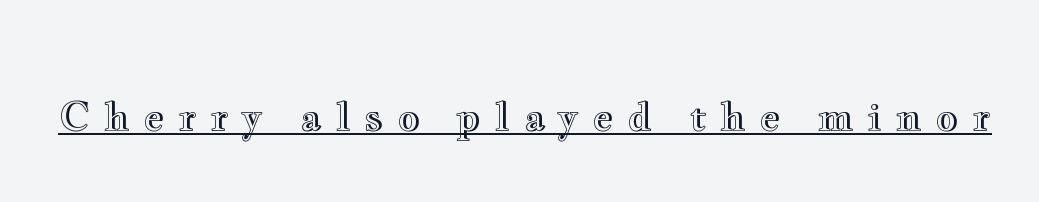
Q: Is the text italic (slanted)? A: No, it is upright.
Q: Is the text underlined? A: Yes.
Q: Is the spacing between letters normal or unusually wide? A: Unusually wide.
Q: Width (condensed, normal, or wide)? A: Wide.
Q: x-height? A: Small.
Q: Monospaced? A: No.
